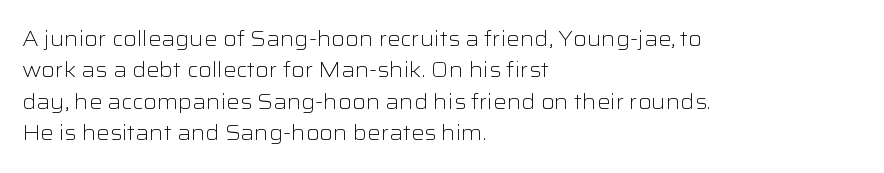
Each row of text sits above clean, open space. Italic? Not at all — the glyphs are vertical. Typeset ragged right — the left edge is the straight one. Each word holds together tightly as a unit, with standard inter-letter gaps. Interline gaps are of average width in this sample.
